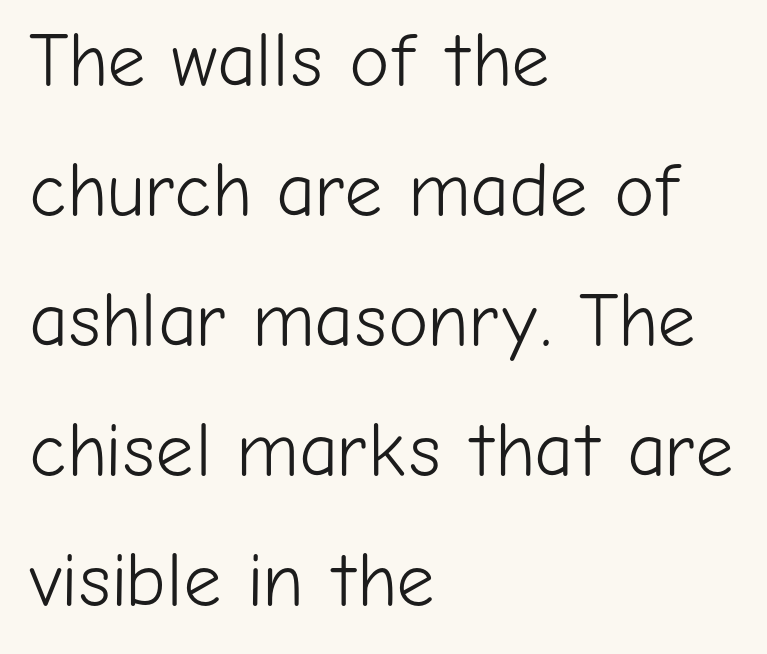
Font category for this specimen: sans-serif. The baseline area is clear. Honestly, the letter spacing is just normal — you wouldn't notice it. Line beginnings align vertically; line endings do not. Weight class: somewhere from thin through regular. Posture: vertical.
